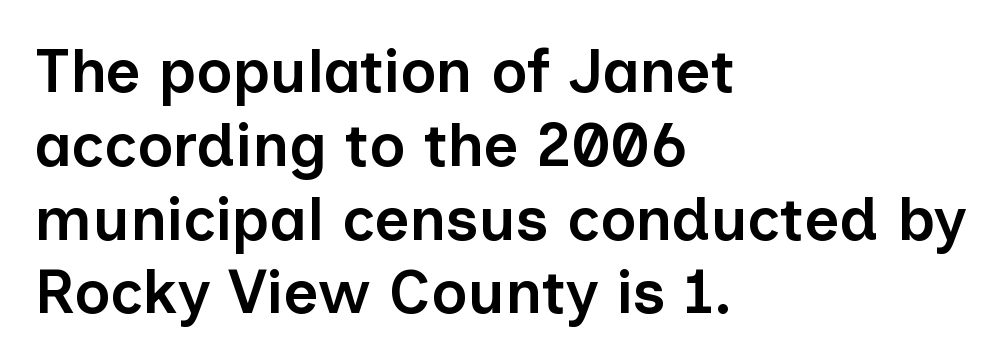
{"serif": "no", "italic": "no", "bold": "semi", "weight": "semibold", "width": "normal", "stroke_contrast": "low", "x_height": "medium", "monospaced": "no", "underline": "no", "align": "left", "line_spacing_ratio": 1.21, "letter_spacing": "normal", "letter_spacing_em": 0.0, "glyph_px": 61}
